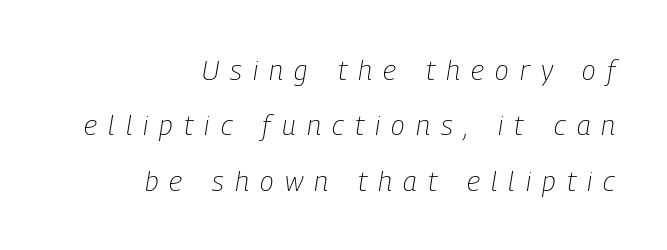
The gap between lines stays unmarked. These lines are rendered in a variable-pitch font. The compositor pushed each line to the right boundary. A typesetter would mark this as italic.
